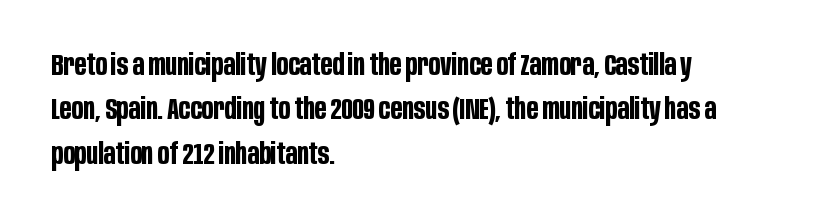
The image shows 30 px bold, condensed sans-serif type, upright; set left-aligned, normal line spacing (1.48x), normal letter spacing, not underlined; low stroke contrast and a large x-height.
